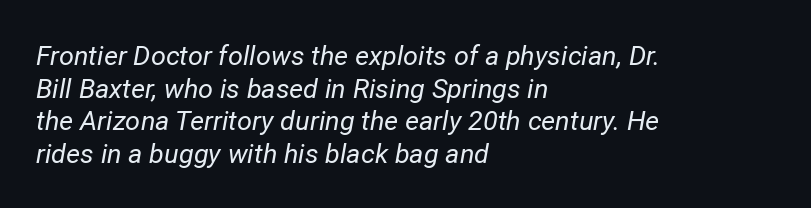
{"italic": "yes", "lean": "right", "slant_degrees": 12, "bold": "no", "underline": "no", "align": "left", "line_spacing_ratio": 1.21, "letter_spacing": "normal", "letter_spacing_em": 0.0, "glyph_px": 27}
